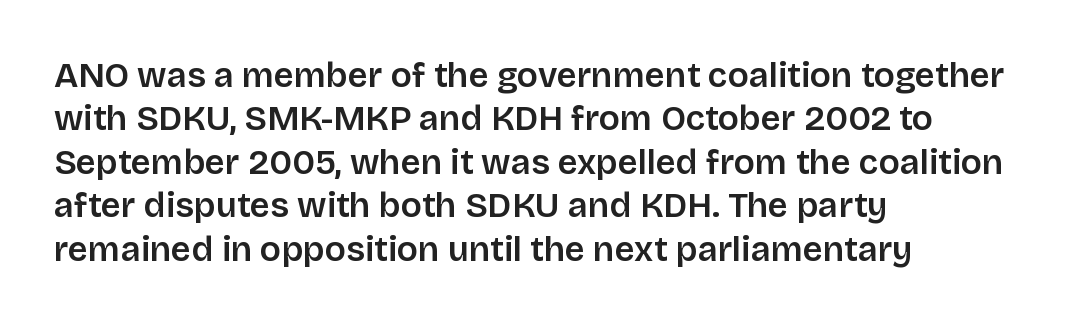
{"serif": "no", "italic": "no", "width": "normal", "stroke_contrast": "low", "x_height": "large", "monospaced": "no", "underline": "no", "align": "left", "line_spacing_ratio": 1.24, "letter_spacing": "normal", "letter_spacing_em": 0.0, "glyph_px": 35}
